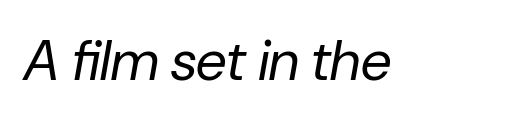
Q: Is the text bold? A: No.
Q: Is the text italic (slanted)? A: Yes, it leans right by about 10 degrees.
Q: Is the text underlined? A: No.
Q: Is the spacing between letters normal or unusually wide? A: Normal.
Q: Width (condensed, normal, or wide)? A: Normal.
Q: Stroke contrast? A: Low.
Q: x-height? A: Medium.
Q: Monospaced? A: No.
